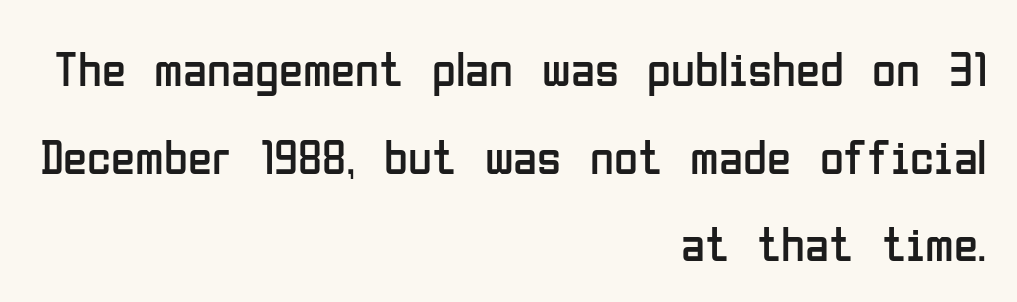
Look at the bottom of the vertical strokes: they stop flat, with no serifs. The font's upright variant was chosen for this text. The horizontal fit of the characters is conventional and even. Here the designer chose a conventional face with non-uniform glyph widths. Horizontally, the lines are justified to the trailing edge only. Stroke mass is kept to a normal reading level or below.
